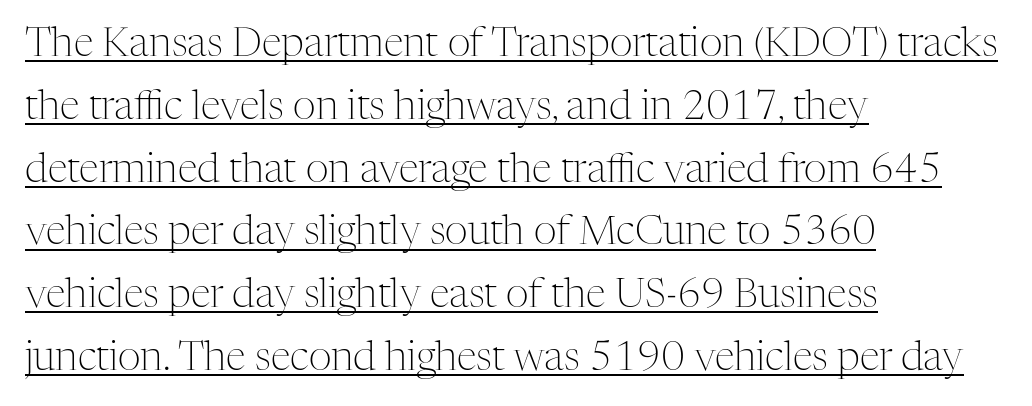
Q: Is the text bold? A: No.
Q: Is the text italic (slanted)? A: No, it is upright.
Q: Is the typeface a serif or a sans-serif typeface? A: Serif.
Q: Is the text underlined? A: Yes.
Q: How is the paragraph aligned? A: Left-aligned.
Q: Is the spacing between letters normal or unusually wide? A: Normal.
Q: Is the spacing between lines tight, normal or loose? A: Normal.
Q: Width (condensed, normal, or wide)? A: Normal.
Q: Stroke contrast? A: Medium.
Q: x-height? A: Medium.
Q: Monospaced? A: No.
